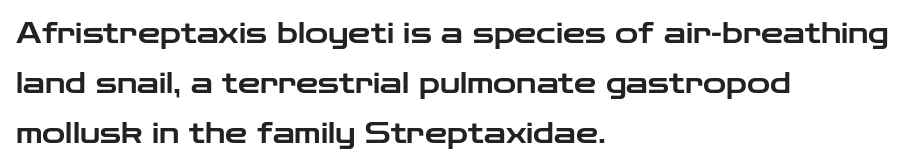
The image shows 28 px wide sans-serif type, upright; set left-aligned, line spacing 1.79x, normal letter spacing, not underlined; low stroke contrast and a medium x-height.
